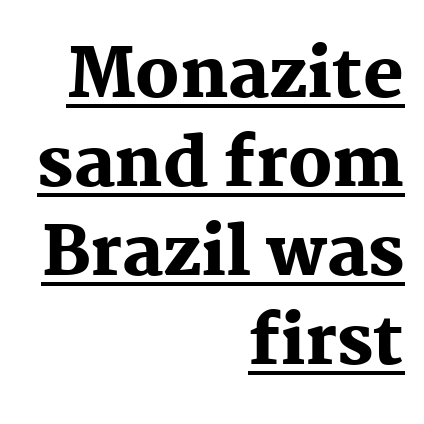
Q: Is the text bold? A: Yes.
Q: Is the text italic (slanted)? A: No, it is upright.
Q: Is the typeface a serif or a sans-serif typeface? A: Serif.
Q: Is the text underlined? A: Yes.
Q: How is the paragraph aligned? A: Right-aligned.
Q: Is the spacing between letters normal or unusually wide? A: Normal.
Q: Is the spacing between lines tight, normal or loose? A: Normal.
Q: Width (condensed, normal, or wide)? A: Normal.
Q: Stroke contrast? A: Medium.
Q: x-height? A: Medium.
Q: Monospaced? A: No.
